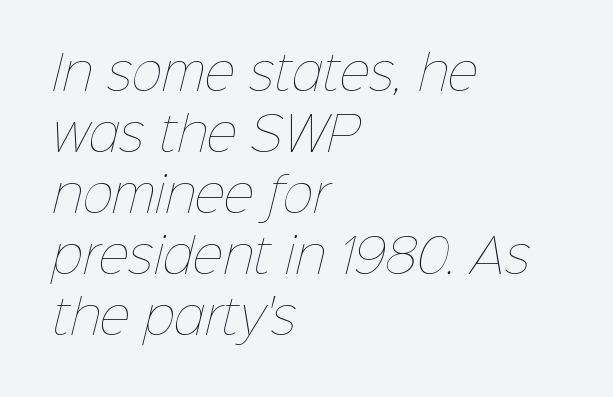
{"bold": "no", "weight": "thin", "width": "normal", "stroke_contrast": "low", "x_height": "medium", "monospaced": "no", "underline": "no", "align": "left", "line_spacing": "normal", "line_spacing_ratio": 1.3, "letter_spacing": "normal", "letter_spacing_em": 0.0, "glyph_px": 47}
